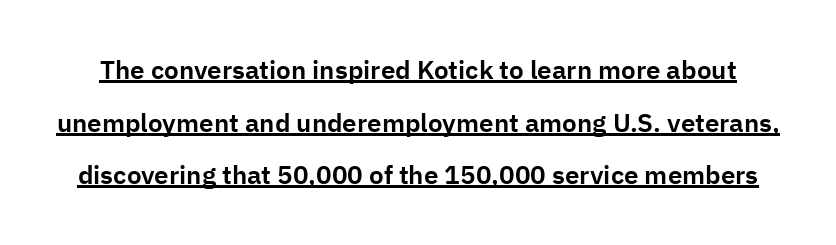
The image shows 26 px text type, upright; set loose line spacing (2.02x), normal letter spacing, underlined.
